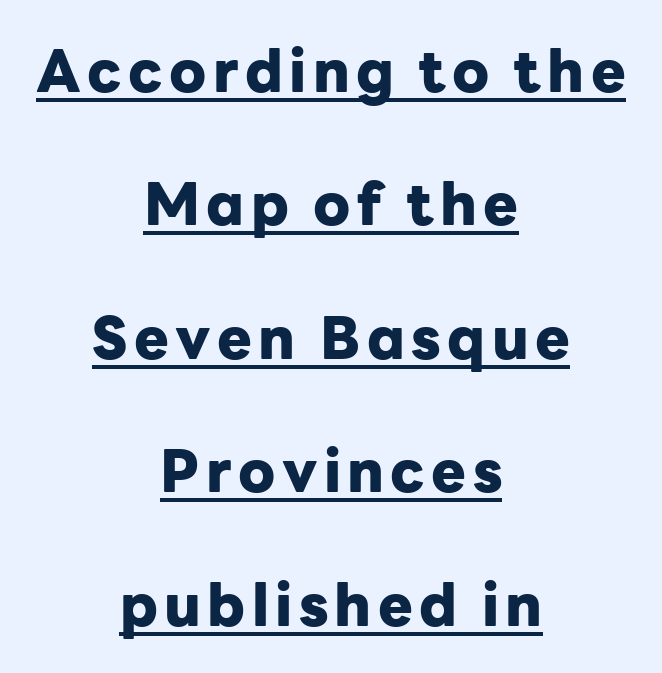
The rag falls on both sides of this text block equally. Vertical strokes here are truly vertical. How heavy is the stroke? Heavy — this is a bold. To sum up the face: it is a sans, with no serifs. The passage shown is typed in a proportional face where columns would drift. If you measured baseline to baseline, you'd find a long distance.
